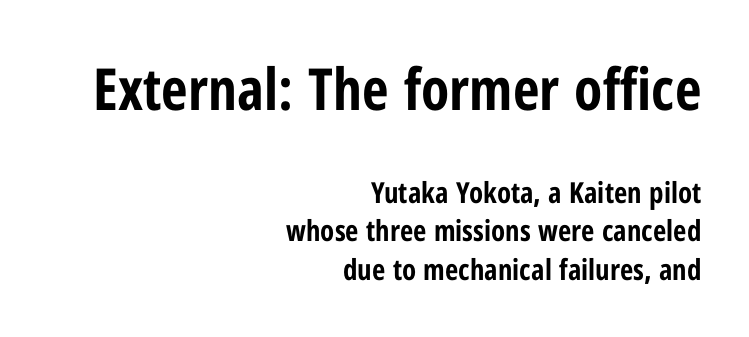
{"serif": "no", "italic": "no", "bold": "yes", "weight": "bold", "width": "condensed", "stroke_contrast": "low", "x_height": "medium", "monospaced": "no", "underline": "no", "align": "right", "line_spacing": "normal", "line_spacing_ratio": 1.33, "letter_spacing": "normal", "letter_spacing_em": 0.0, "larger_block": "first", "size_ratio": 2.0, "glyph_px": 58}
